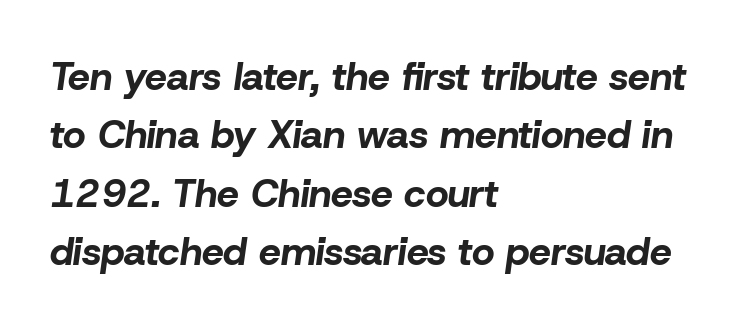
The image shows 39 px bold type, italic (leaning right); set left-aligned, normal line spacing (1.5x), normal letter spacing, not underlined; low stroke contrast and a medium x-height.
